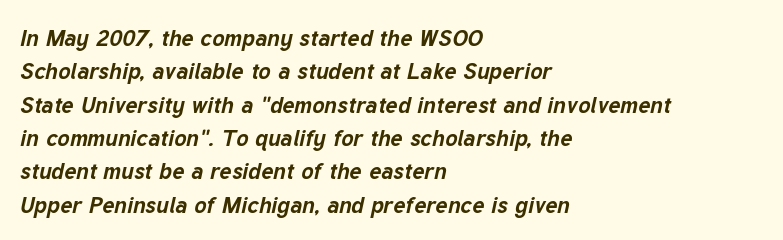
Q: Is the text bold? A: Yes.
Q: Is the text italic (slanted)? A: Yes, it leans right by about 12 degrees.
Q: Is the text underlined? A: No.
Q: How is the paragraph aligned? A: Left-aligned.
Q: Is the spacing between letters normal or unusually wide? A: Normal.
Q: Is the spacing between lines tight, normal or loose? A: Normal.
